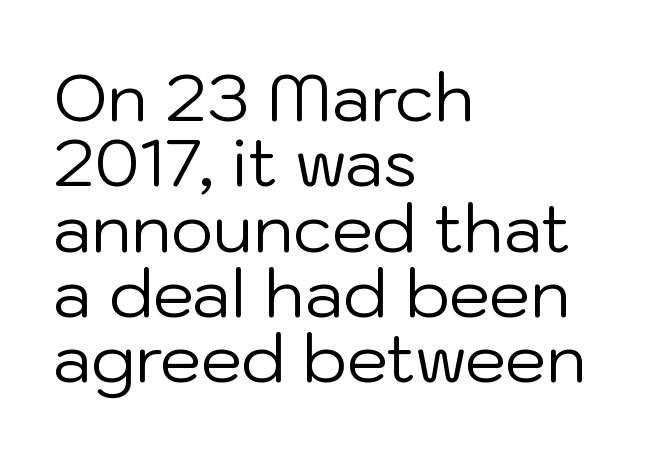
{"serif": "no", "italic": "no", "bold": "no", "weight": "regular", "width": "normal", "stroke_contrast": "low", "x_height": "medium", "monospaced": "no", "underline": "no", "align": "left", "line_spacing": "tight", "line_spacing_ratio": 0.99, "letter_spacing": "normal", "letter_spacing_em": 0.0, "glyph_px": 66}
